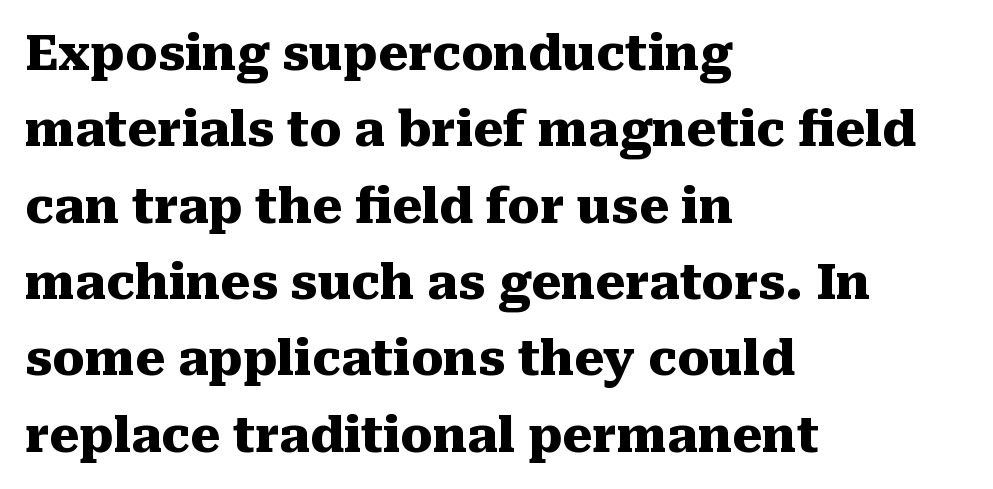
The image shows 48 px heavy serif type, upright; set left-aligned, normal line spacing (1.59x), normal letter spacing, not underlined; medium stroke contrast and a medium x-height.
